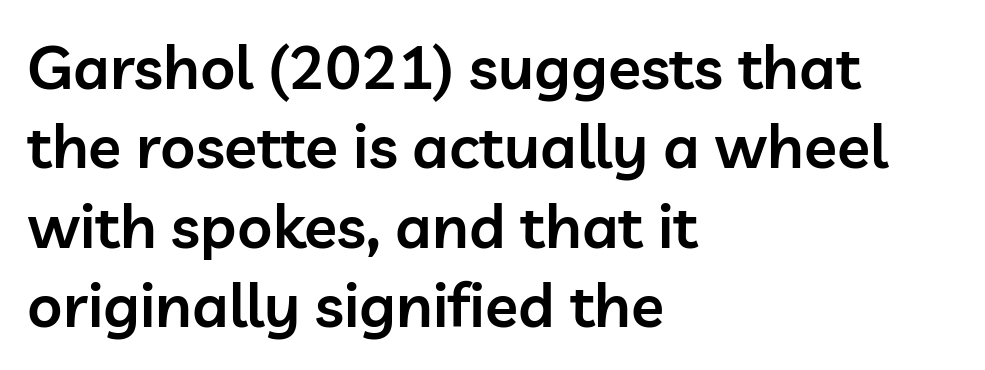
The image shows 61 px semibold sans-serif type, upright; set left-aligned, normal line spacing (1.3x), normal letter spacing, not underlined; low stroke contrast and a medium x-height.
